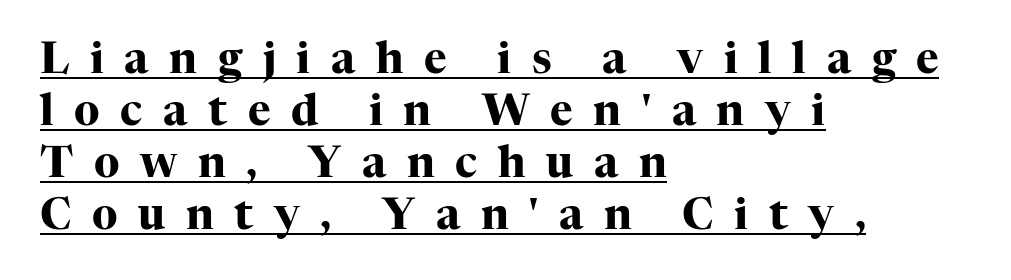
{"serif": "yes", "italic": "no", "bold": "yes", "weight": "heavy", "width": "normal", "stroke_contrast": "high", "x_height": "medium", "monospaced": "no", "underline": "yes", "align": "left", "line_spacing_ratio": 1.21, "letter_spacing": "wide", "letter_spacing_em": 0.48, "glyph_px": 43}
